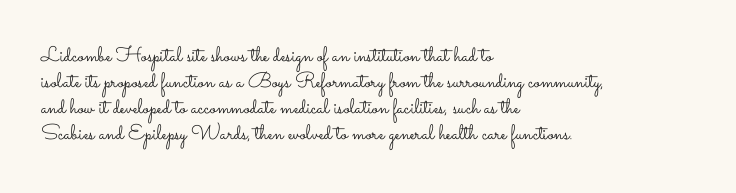
{"bold": "no", "underline": "no", "align": "left", "line_spacing_ratio": 1.24, "letter_spacing": "normal", "letter_spacing_em": 0.0, "glyph_px": 21}
